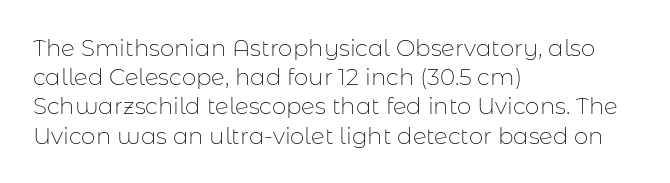
The image shows 23 px text type, upright; set left-aligned, normal line spacing (1.27x), normal letter spacing, not underlined.
